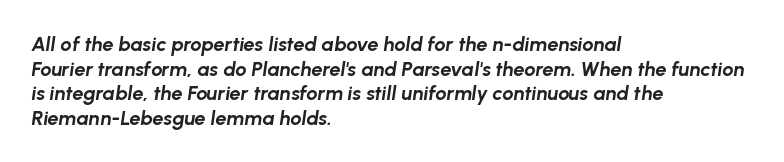
{"italic": "yes", "lean": "right", "slant_degrees": 8, "bold": "yes", "underline": "no", "align": "left", "line_spacing_ratio": 1.23, "letter_spacing": "normal", "letter_spacing_em": 0.0, "glyph_px": 20}
